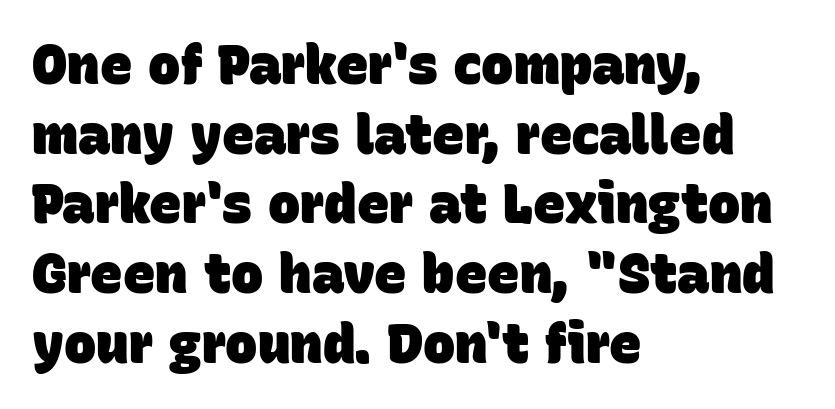
{"serif": "no", "bold": "yes", "weight": "heavy", "width": "normal", "stroke_contrast": "low", "x_height": "large", "monospaced": "no", "underline": "no", "align": "left", "line_spacing": "normal", "line_spacing_ratio": 1.29, "letter_spacing": "normal", "letter_spacing_em": 0.0, "glyph_px": 54}
